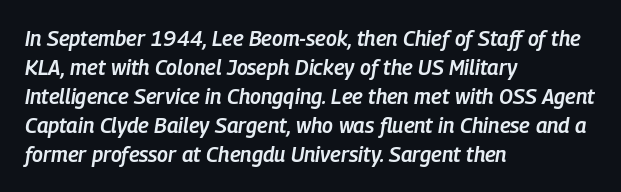
The image shows 21 px text type, italic (leaning right); set left-aligned, normal line spacing (1.38x), normal letter spacing, not underlined.
